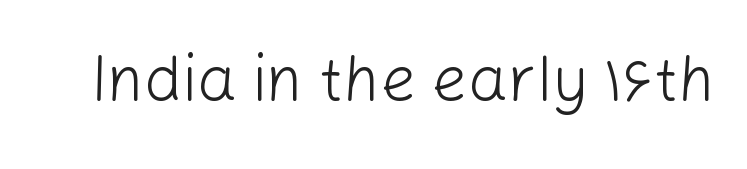
Q: Is the text bold? A: No.
Q: Is the text italic (slanted)? A: No, it is upright.
Q: Is the typeface a serif or a sans-serif typeface? A: Sans-serif.
Q: Is the text underlined? A: No.
Q: Is the spacing between letters normal or unusually wide? A: Normal.
Q: Width (condensed, normal, or wide)? A: Normal.
Q: Stroke contrast? A: Low.
Q: x-height? A: Medium.
Q: Monospaced? A: No.
